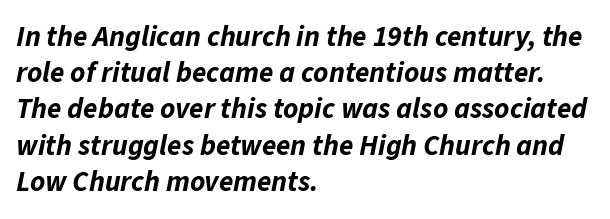
The image shows 29 px bold type, italic (leaning right); set left-aligned, normal line spacing (1.25x), normal letter spacing, not underlined; low stroke contrast and a medium x-height.
